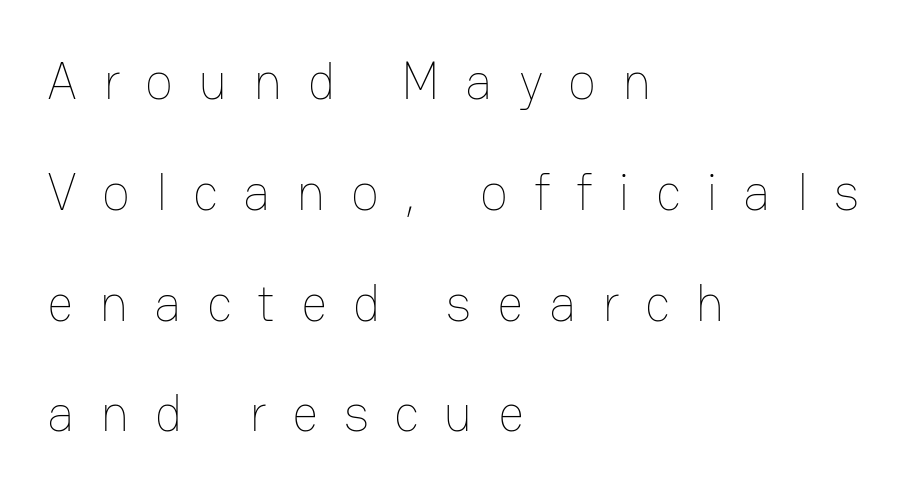
The image shows 52 px thin type, upright; set left-aligned, loose line spacing (2.13x), unusually wide letter spacing (+0.49 em), not underlined; low stroke contrast and a medium x-height.
